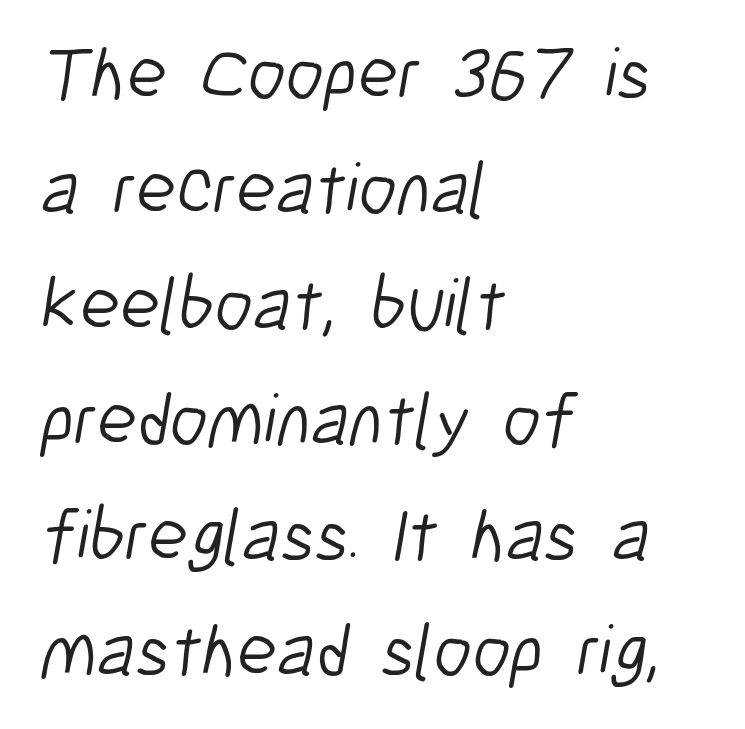
The image shows 74 px light, condensed sans-serif type; set left-aligned, normal line spacing (1.56x), normal letter spacing, not underlined; low stroke contrast and a medium x-height.
